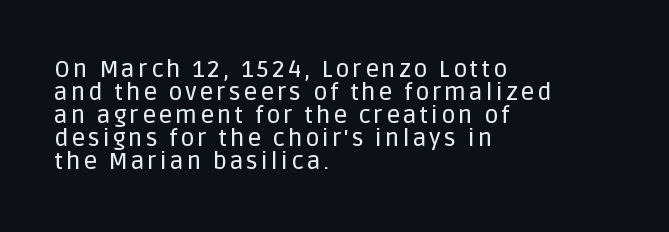
{"italic": "no", "underline": "no", "align": "left", "line_spacing": "tight", "line_spacing_ratio": 0.96, "glyph_px": 24}
